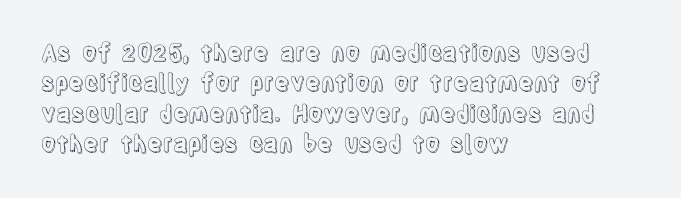
The face used here is rendered with its standard letterfit. These lines are set flush left with a ragged right edge. The glyphs are unaccompanied by any horizontal stroke below them. Normally led — the rows are evenly, conventionally spaced. Do the letters lean? They stand straight.
